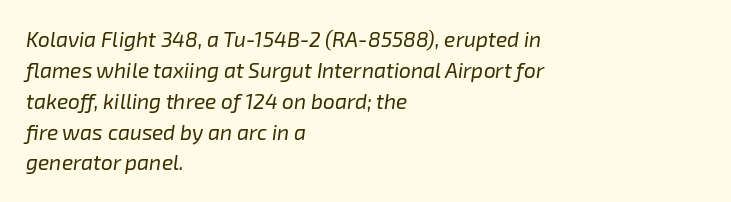
Is the type heavy? It reads as light-to-regular instead. No extra tracking has been applied to these lines. Bare-footed words on every line. Vertically, the passage feels balanced, rows spaced as you'd expect. Would a proofreader flag this as italicized? Yes.
